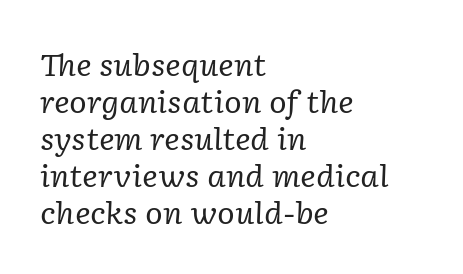
Unbolded letterforms with no extra heft. This rendering features lettering with no underline. The lettering tilts uniformly, giving the passage an italic look. Check where the strokes stop: tiny serifs finish them off. Here the glyphs are tracked normally, forming tight word shapes. This sample has the flowing, uneven cadence of proportional lettering.
